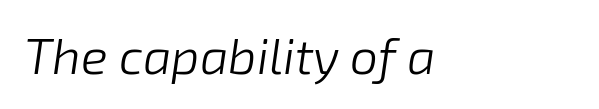
Q: Is the text bold? A: No.
Q: Is the text italic (slanted)? A: Yes, it leans right by about 8 degrees.
Q: Is the text underlined? A: No.
Q: How is the paragraph aligned? A: Left-aligned.
Q: Is the spacing between letters normal or unusually wide? A: Normal.
Q: Width (condensed, normal, or wide)? A: Normal.
Q: Stroke contrast? A: Low.
Q: x-height? A: Medium.
Q: Monospaced? A: No.
